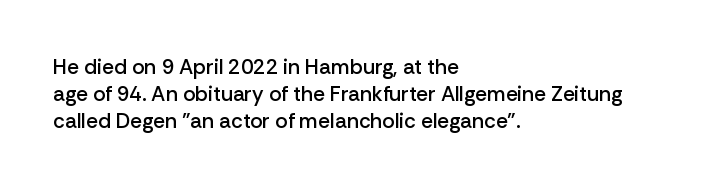
Posture: upright roman. Glance below the letters and you will spot only blank space. Its strokes are somewhat broadened, the hallmark of semibold type. Typeset ragged right — the left edge is the straight one.
